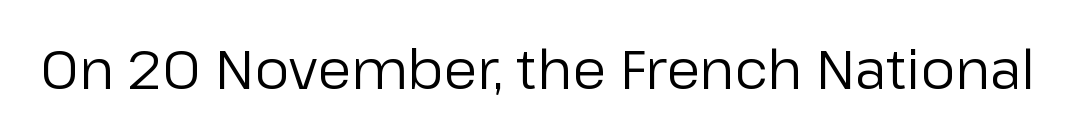
A typesetter would call this proportional, since set widths differ per character. The font sits on the lighter half of the weight spectrum, regular included. Italic? Not at all — the glyphs are vertical. Clear beneath every line of the passage. The letters sit at their default tracking, neither squeezed nor spread. This sample uses a sans-serif face.
